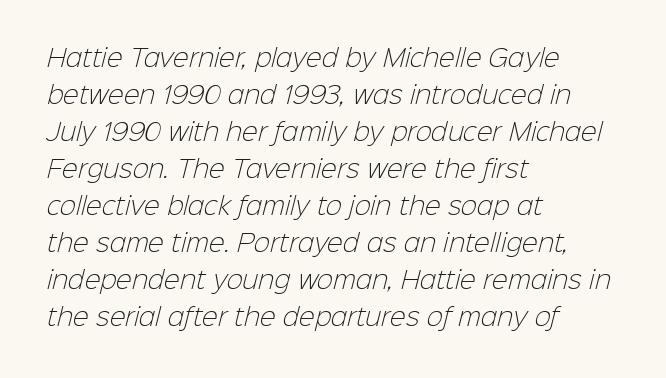
{"bold": "no", "underline": "no", "align": "left", "line_spacing": "normal", "line_spacing_ratio": 1.54, "letter_spacing": "normal", "letter_spacing_em": 0.0, "glyph_px": 24}
